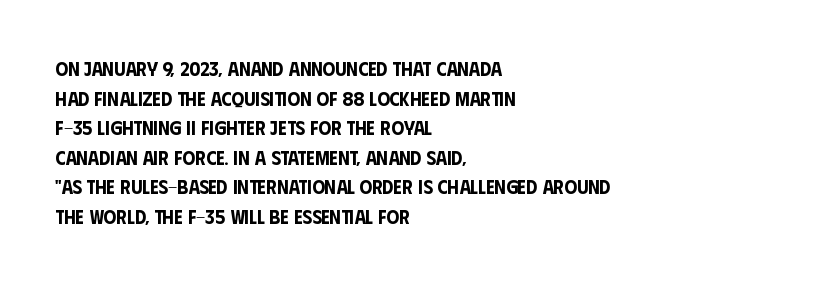
{"italic": "no", "underline": "no", "align": "left", "line_spacing": "normal", "line_spacing_ratio": 1.48, "letter_spacing": "normal", "letter_spacing_em": 0.0, "glyph_px": 20}
